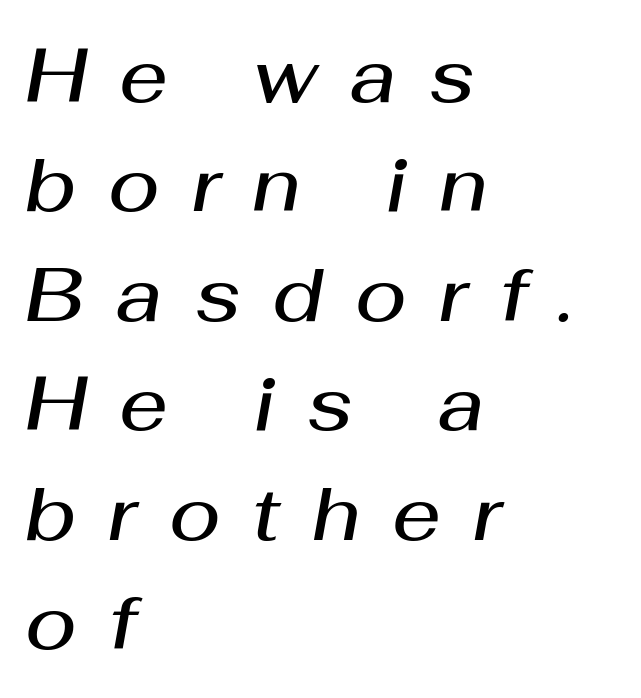
The face used here has a pronounced slope to its letters. Check the space under the baseline: it is left empty. Caption: multi-line text, flush left, ragged right. Emphasis by weight is partial: semibold. The letters advance in unequal steps, a hallmark of proportional type.
